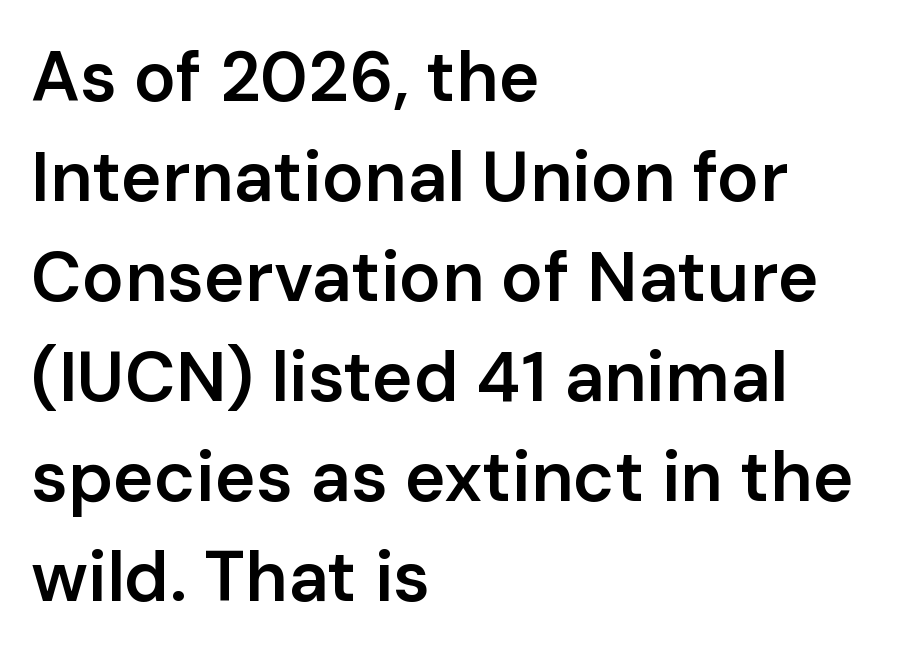
Q: Is the text bold? A: Semi-bold.
Q: Is the text italic (slanted)? A: No, it is upright.
Q: Is the typeface a serif or a sans-serif typeface? A: Sans-serif.
Q: Is the text underlined? A: No.
Q: How is the paragraph aligned? A: Left-aligned.
Q: Is the spacing between letters normal or unusually wide? A: Normal.
Q: Is the spacing between lines tight, normal or loose? A: Normal.
Q: Width (condensed, normal, or wide)? A: Normal.
Q: Stroke contrast? A: Low.
Q: x-height? A: Medium.
Q: Monospaced? A: No.
